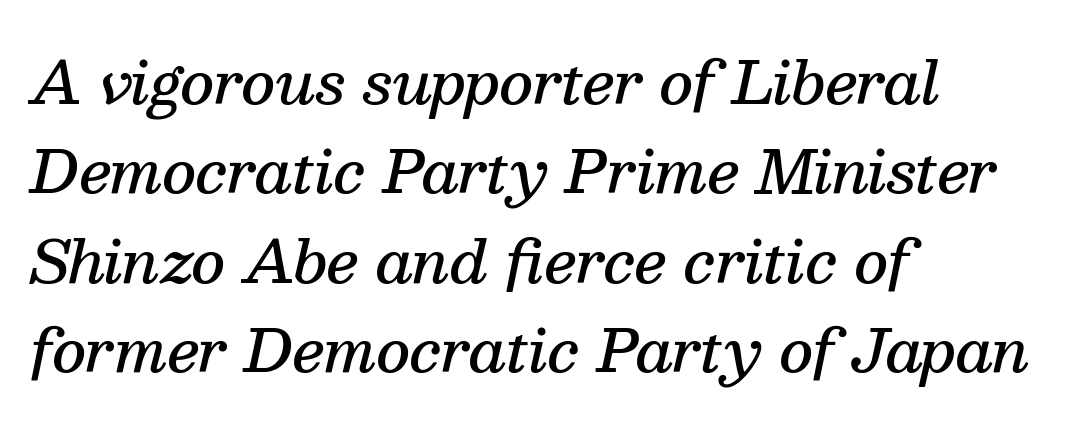
Q: Is the text bold? A: Semi-bold.
Q: Is the text italic (slanted)? A: Yes, it leans right by about 13 degrees.
Q: Is the typeface a serif or a sans-serif typeface? A: Serif.
Q: Is the text underlined? A: No.
Q: How is the paragraph aligned? A: Left-aligned.
Q: Is the spacing between letters normal or unusually wide? A: Normal.
Q: Is the spacing between lines tight, normal or loose? A: Normal.
Q: Width (condensed, normal, or wide)? A: Normal.
Q: Stroke contrast? A: Medium.
Q: x-height? A: Medium.
Q: Monospaced? A: No.
